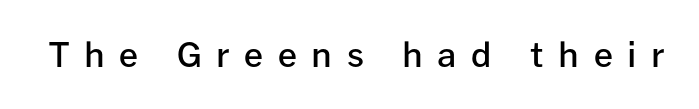
To sum up the face: it is a sans, with no serifs. The passage shown is typed in a proportional face where columns would drift. The face used here is a semibold: visibly heavier than regular, lighter than bold. The specimen omits any rule beneath the text block's lines. Short note: letters widely spaced.
